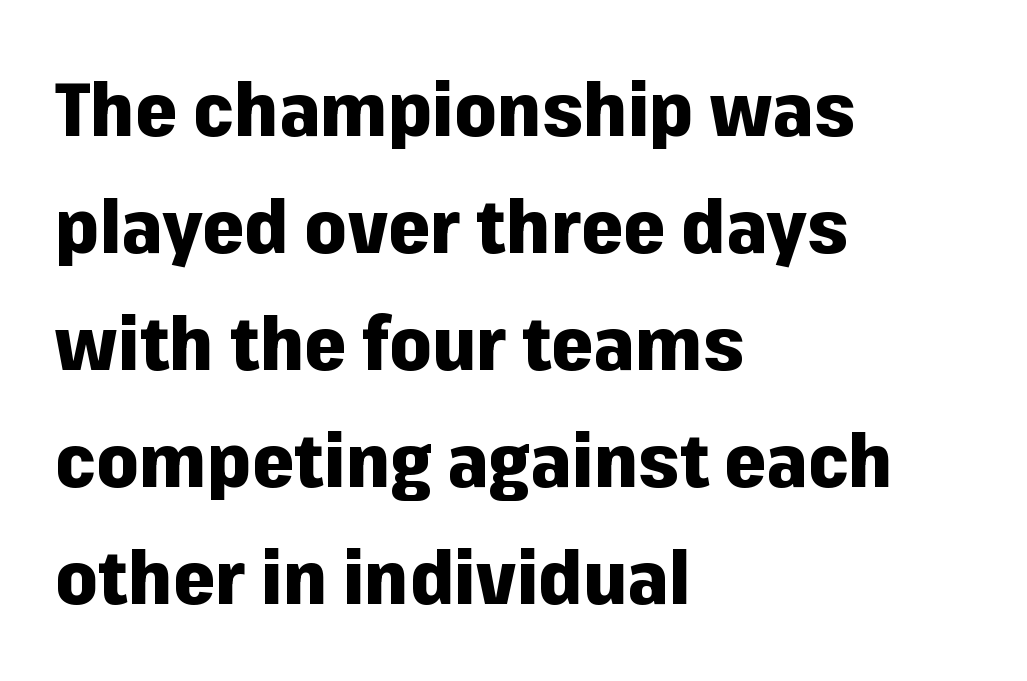
{"serif": "no", "italic": "no", "bold": "yes", "weight": "heavy", "width": "normal", "stroke_contrast": "low", "x_height": "medium", "monospaced": "no", "underline": "no", "align": "left", "line_spacing": "normal", "line_spacing_ratio": 1.56, "letter_spacing": "normal", "letter_spacing_em": 0.0, "glyph_px": 75}
